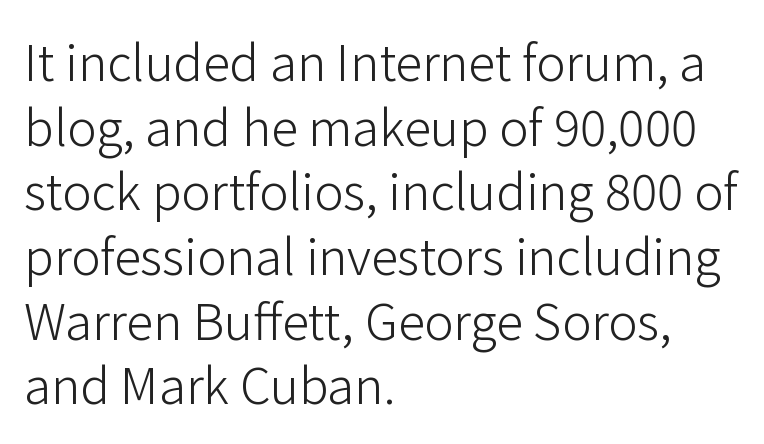
The image shows 49 px light sans-serif type, upright; set left-aligned, normal line spacing (1.32x), normal letter spacing, not underlined; low stroke contrast and a medium x-height.
